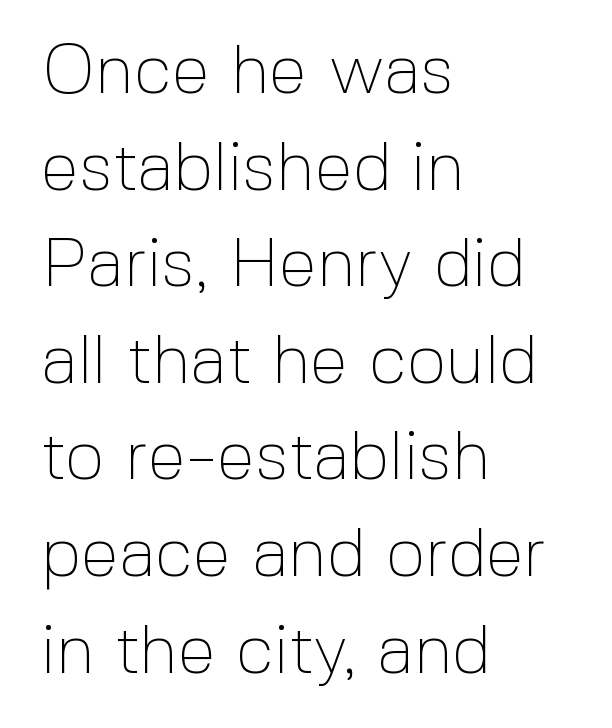
Q: Is the text bold? A: No.
Q: Is the text italic (slanted)? A: No, it is upright.
Q: Is the typeface a serif or a sans-serif typeface? A: Sans-serif.
Q: Is the text underlined? A: No.
Q: How is the paragraph aligned? A: Left-aligned.
Q: Is the spacing between letters normal or unusually wide? A: Normal.
Q: Is the spacing between lines tight, normal or loose? A: Normal.
Q: Width (condensed, normal, or wide)? A: Normal.
Q: x-height? A: Medium.
Q: Monospaced? A: No.
